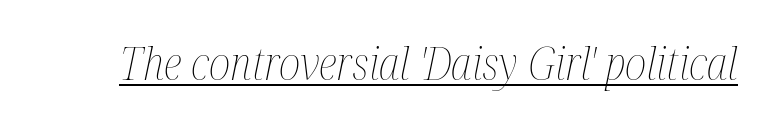
{"italic": "yes", "lean": "right", "slant_degrees": 12, "bold": "no", "weight": "thin", "width": "condensed", "stroke_contrast": "medium", "x_height": "medium", "monospaced": "no", "underline": "yes", "letter_spacing": "normal", "letter_spacing_em": 0.0, "glyph_px": 45}
